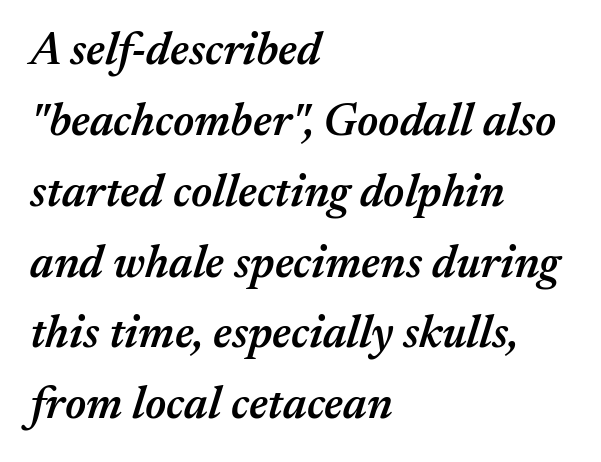
Line starts are locked; line ends wander. Anything drawn beneath the words? Only blank space. The letters are slanted; this is an italic face. In terms of weight, the rendering is demibold, just under bold. The rendering uses natural spacing where letterforms have individual widths. Caption: standard tracking, unaltered.
